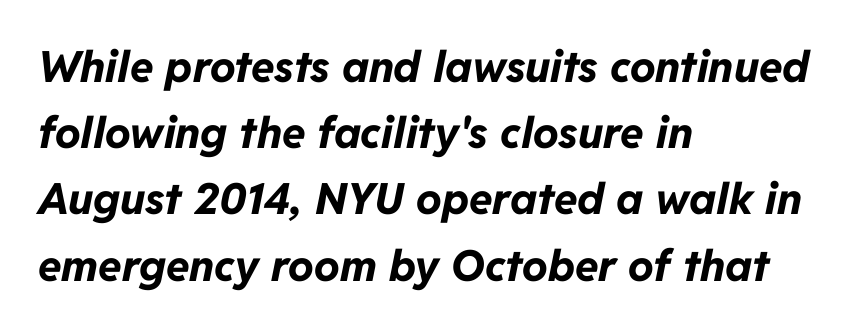
{"italic": "yes", "lean": "right", "slant_degrees": 11, "bold": "yes", "weight": "bold", "width": "normal", "stroke_contrast": "low", "x_height": "medium", "monospaced": "no", "underline": "no", "align": "left", "line_spacing": "normal", "line_spacing_ratio": 1.54, "letter_spacing": "normal", "letter_spacing_em": 0.0, "glyph_px": 43}
